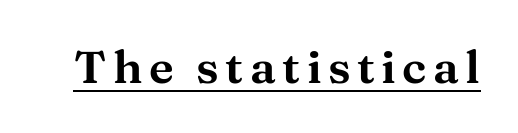
Think of a printed novel: that variable character pitch is what you see here. A typographer would call this underscored text. The passage shown is typeset with a serif family. You can tell it's not italic because the verticals are truly vertical.
